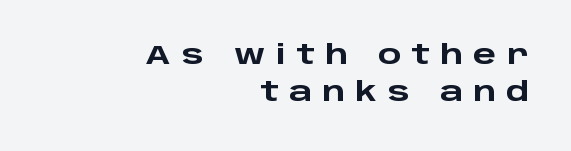
The image shows 27 px bold type, upright; set right-aligned, normal line spacing (1.38x), unusually wide letter spacing (+0.39 em), not underlined.
